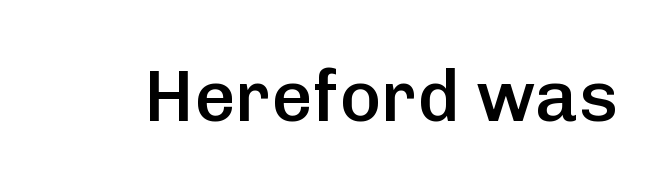
The lettering holds an erect, upright posture throughout. Check under the words: just untouched page. Observe the absence of serifs on each vertical stroke in this sample. Firm but not heavy-handed strokes: this text is semibold. Observe the ordinary spacing: letters are neighbours, not strangers. Each letter keeps its own natural width here, so spacing adapts to shape.
